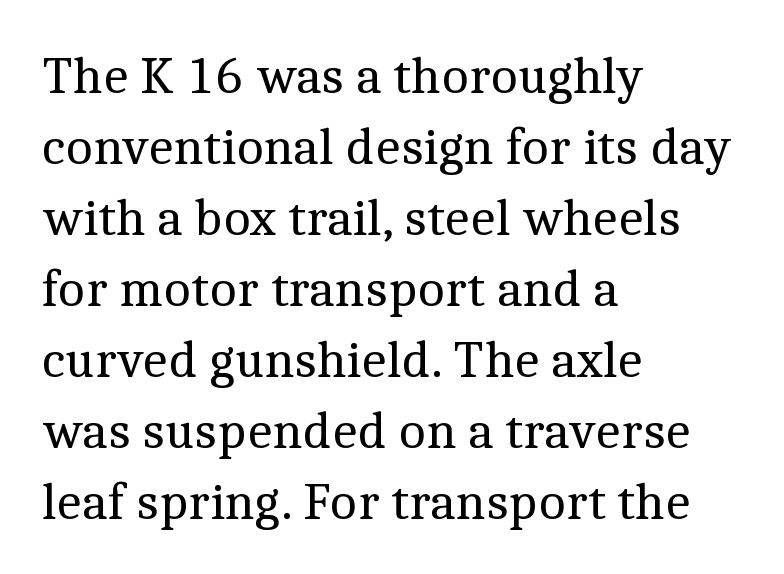
Q: Is the text bold? A: No.
Q: Is the text italic (slanted)? A: No, it is upright.
Q: Is the typeface a serif or a sans-serif typeface? A: Serif.
Q: Is the text underlined? A: No.
Q: How is the paragraph aligned? A: Left-aligned.
Q: Is the spacing between letters normal or unusually wide? A: Normal.
Q: Is the spacing between lines tight, normal or loose? A: Normal.
Q: Width (condensed, normal, or wide)? A: Normal.
Q: x-height? A: Medium.
Q: Monospaced? A: No.
